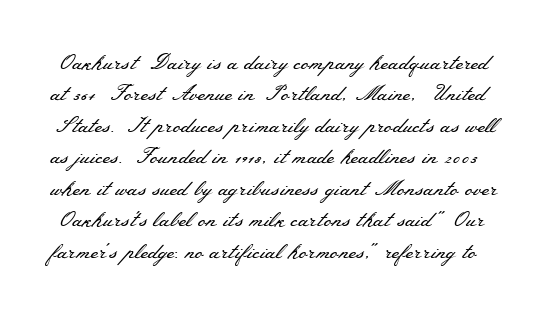
The image shows 21 px text type; set normal line spacing (1.5x), normal letter spacing, not underlined.
